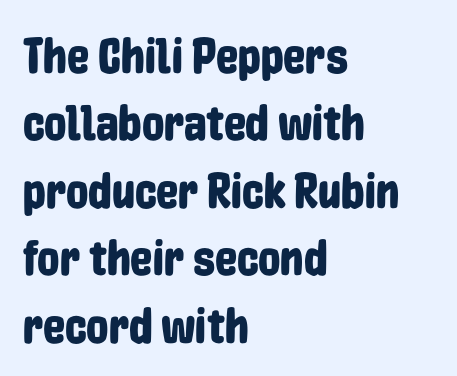
{"serif": "no", "italic": "no", "width": "condensed", "stroke_contrast": "low", "x_height": "medium", "monospaced": "no", "underline": "no", "align": "left", "line_spacing": "normal", "line_spacing_ratio": 1.35, "letter_spacing": "normal", "letter_spacing_em": 0.0, "glyph_px": 50}
